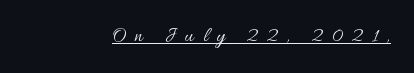
Is the letter spacing exaggerated? Yes — the characters are pushed far apart. Nothing heavy about these letters — not bold at all. The face used here appears with an underline applied.
